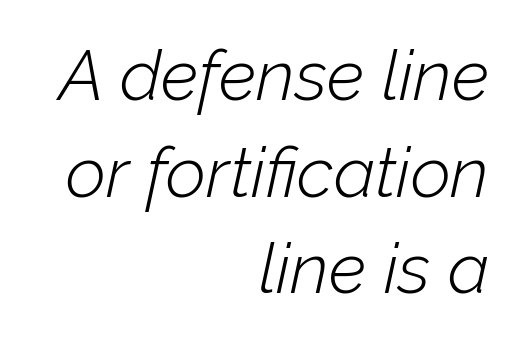
The image shows 70 px light type, italic (leaning right); set right-aligned, normal line spacing (1.38x), normal letter spacing, not underlined; low stroke contrast and a medium x-height.
